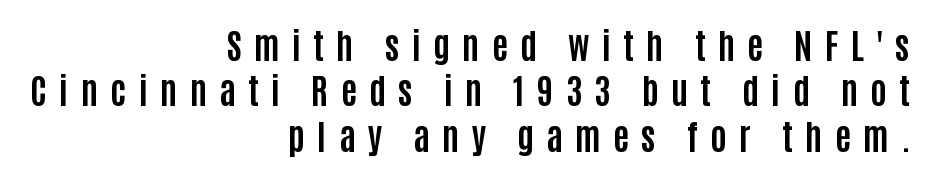
Q: Is the text bold? A: Yes.
Q: Is the text italic (slanted)? A: No, it is upright.
Q: Is the typeface a serif or a sans-serif typeface? A: Sans-serif.
Q: Is the text underlined? A: No.
Q: How is the paragraph aligned? A: Right-aligned.
Q: Is the spacing between letters normal or unusually wide? A: Unusually wide.
Q: Is the spacing between lines tight, normal or loose? A: Normal.
Q: Width (condensed, normal, or wide)? A: Condensed.
Q: Stroke contrast? A: Low.
Q: x-height? A: Large.
Q: Monospaced? A: No.
